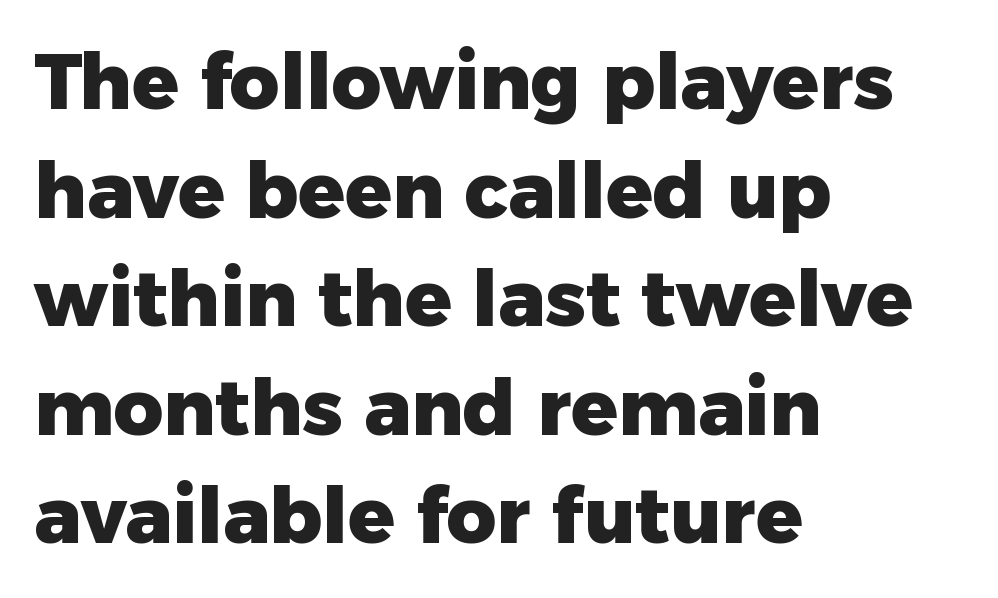
{"serif": "no", "italic": "no", "bold": "yes", "weight": "heavy", "width": "normal", "stroke_contrast": "low", "x_height": "medium", "monospaced": "no", "underline": "no", "align": "left", "line_spacing": "normal", "line_spacing_ratio": 1.41, "letter_spacing": "normal", "letter_spacing_em": 0.0, "glyph_px": 77}
